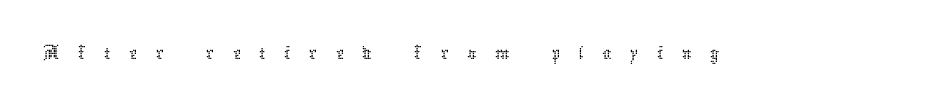
Descender tails drop into unmarked territory. Stems and bowls with no extra thickness — not bold. The specimen reads as upright at a glance. Each word looks stretched out because of the extra space between its letters. Here the designer chose a conventional face with non-uniform glyph widths.
